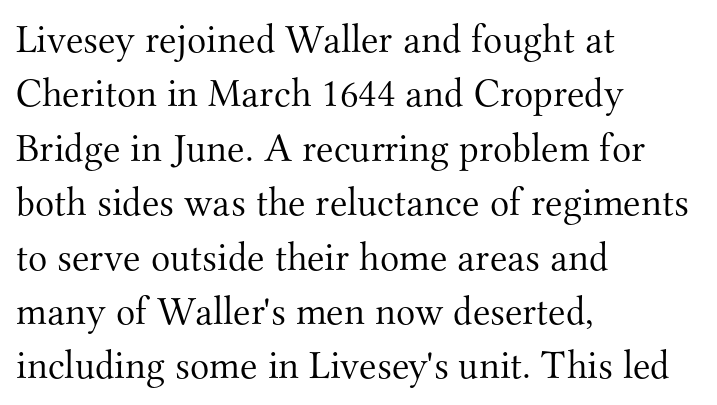
Q: Is the text bold? A: No.
Q: Is the text italic (slanted)? A: No, it is upright.
Q: Is the typeface a serif or a sans-serif typeface? A: Serif.
Q: Is the text underlined? A: No.
Q: How is the paragraph aligned? A: Left-aligned.
Q: Is the spacing between letters normal or unusually wide? A: Normal.
Q: Is the spacing between lines tight, normal or loose? A: Normal.
Q: Width (condensed, normal, or wide)? A: Normal.
Q: Stroke contrast? A: Medium.
Q: x-height? A: Small.
Q: Monospaced? A: No.
